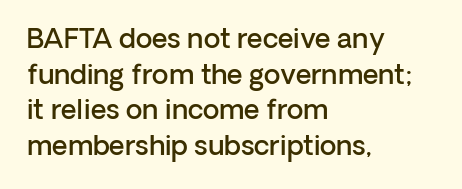
Q: Is the text bold? A: Semi-bold.
Q: Is the text italic (slanted)? A: No, it is upright.
Q: Is the text underlined? A: No.
Q: How is the paragraph aligned? A: Left-aligned.
Q: Is the spacing between letters normal or unusually wide? A: Normal.
Q: Is the spacing between lines tight, normal or loose? A: Normal.
